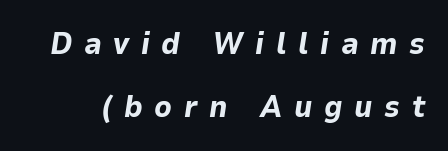
Q: Is the text bold? A: Yes.
Q: Is the text italic (slanted)? A: Yes, it leans right by about 9 degrees.
Q: Is the text underlined? A: No.
Q: Is the spacing between letters normal or unusually wide? A: Unusually wide.
Q: Is the spacing between lines tight, normal or loose? A: Loose.
Q: Width (condensed, normal, or wide)? A: Normal.
Q: Stroke contrast? A: Low.
Q: x-height? A: Medium.
Q: Monospaced? A: No.
